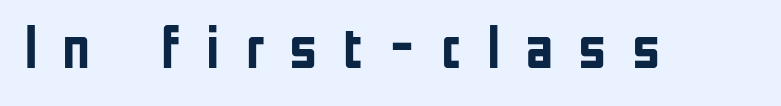
The image shows 61 px semibold, condensed sans-serif type, upright; set unusually wide letter spacing (+0.41 em), not underlined; low stroke contrast and a medium x-height.
